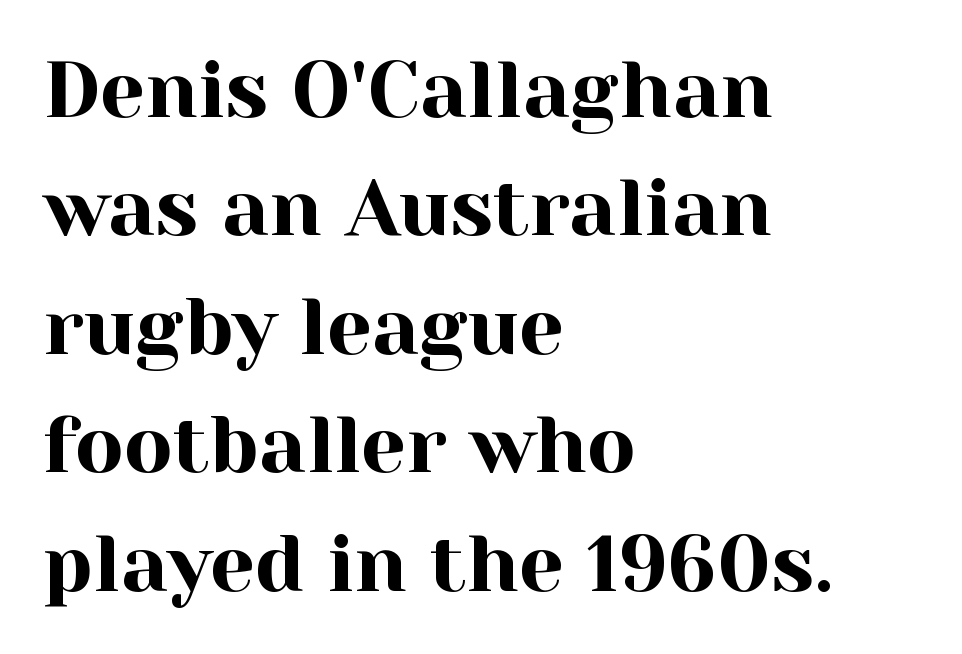
Q: Is the text italic (slanted)? A: No, it is upright.
Q: Is the typeface a serif or a sans-serif typeface? A: Serif.
Q: Is the text underlined? A: No.
Q: How is the paragraph aligned? A: Left-aligned.
Q: Is the spacing between letters normal or unusually wide? A: Normal.
Q: Is the spacing between lines tight, normal or loose? A: Normal.
Q: Width (condensed, normal, or wide)? A: Normal.
Q: x-height? A: Medium.
Q: Monospaced? A: No.
